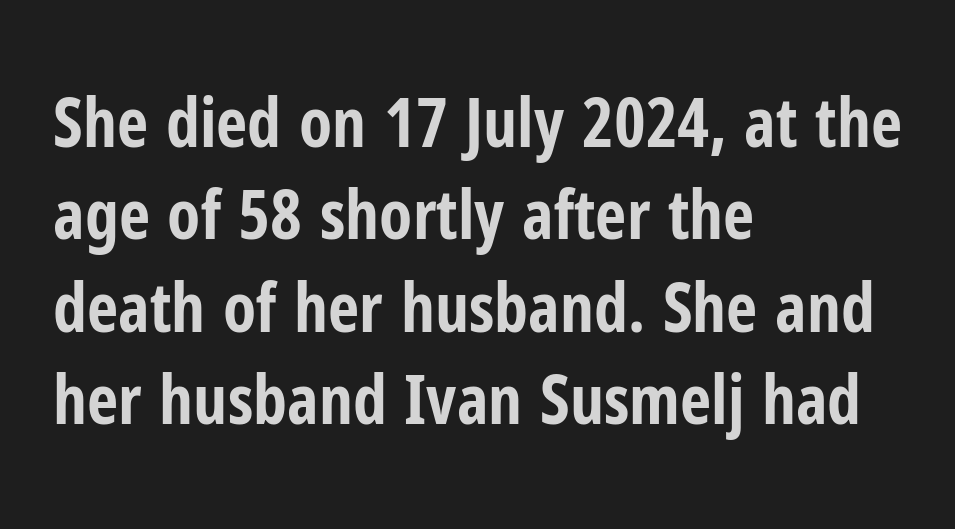
Q: Is the text bold? A: Yes.
Q: Is the text italic (slanted)? A: No, it is upright.
Q: Is the typeface a serif or a sans-serif typeface? A: Sans-serif.
Q: Is the text underlined? A: No.
Q: How is the paragraph aligned? A: Left-aligned.
Q: Is the spacing between letters normal or unusually wide? A: Normal.
Q: Is the spacing between lines tight, normal or loose? A: Normal.
Q: Width (condensed, normal, or wide)? A: Condensed.
Q: Stroke contrast? A: Low.
Q: x-height? A: Medium.
Q: Monospaced? A: No.
